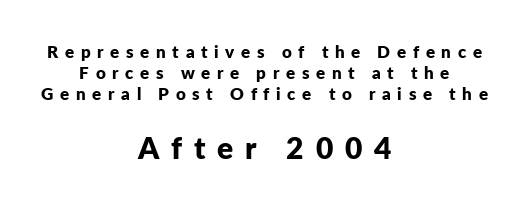
Q: Is the text bold? A: Yes.
Q: Is the text italic (slanted)? A: No, it is upright.
Q: Is the typeface a serif or a sans-serif typeface? A: Sans-serif.
Q: Is the text underlined? A: No.
Q: How is the paragraph aligned? A: Centered.
Q: Is the spacing between letters normal or unusually wide? A: Unusually wide.
Q: Is the spacing between lines tight, normal or loose? A: Normal.
Q: Which block of text is set in a larger size, the first (top) or the second (bottom)? A: The second (bottom) one.
Q: Width (condensed, normal, or wide)? A: Normal.
Q: Stroke contrast? A: Low.
Q: x-height? A: Medium.
Q: Monospaced? A: No.
